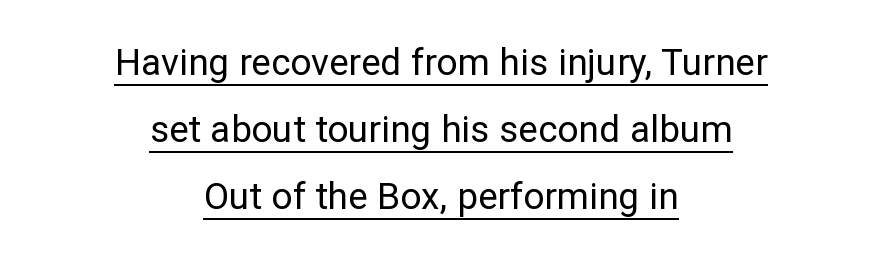
The image shows 37 px regular-weight sans-serif type, upright; set centered, line spacing 1.81x, normal letter spacing, underlined; low stroke contrast and a medium x-height.
